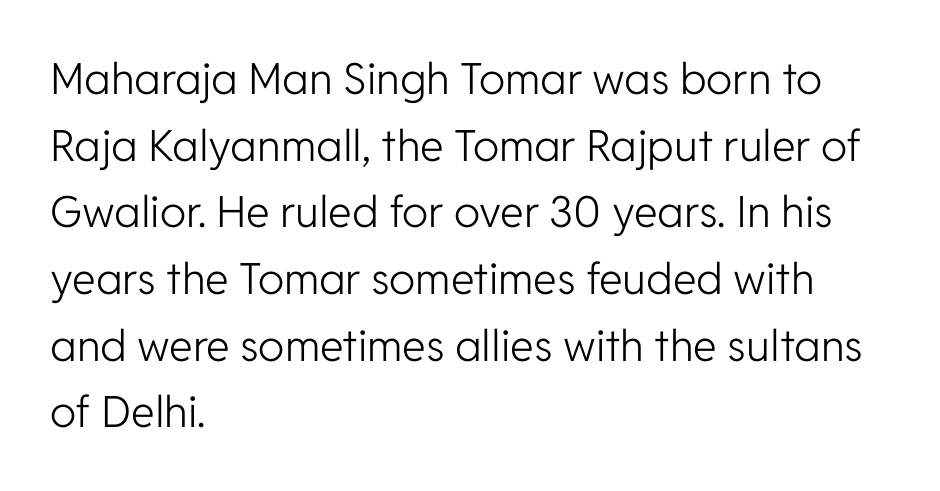
Normally led — the rows are evenly, conventionally spaced. Descenders hang freely into open space. Nothing heavy about these letters — not bold at all. The text was rendered using a sans face with plain stroke endings. Does the lettering tilt? It doesn't — this is upright.
